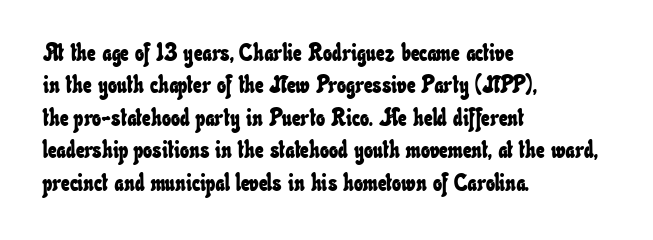
The image shows 24 px text type; set left-aligned, normal line spacing (1.35x), normal letter spacing, not underlined.
